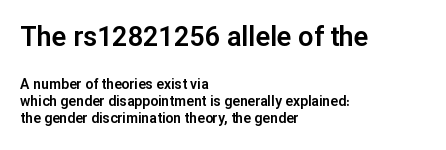
The image shows 27 px text type, upright; set left-aligned, line spacing 1.22x, normal letter spacing, not underlined; the first (top) block is 1.93x larger.
